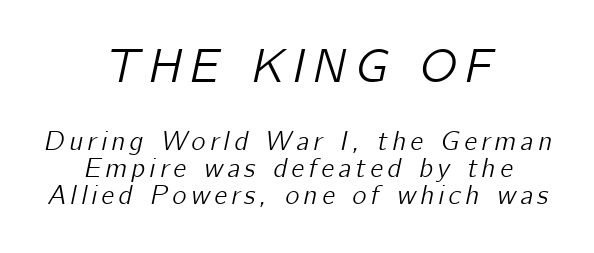
This sample has the flowing, uneven cadence of proportional lettering. The whitespace from short lines is split evenly between both sides. Type size steps down from the first block to the second. The strip under each line holds only bare page. You could barely slide anything between these rows. You can tell it's italic because the verticals aren't actually vertical.
